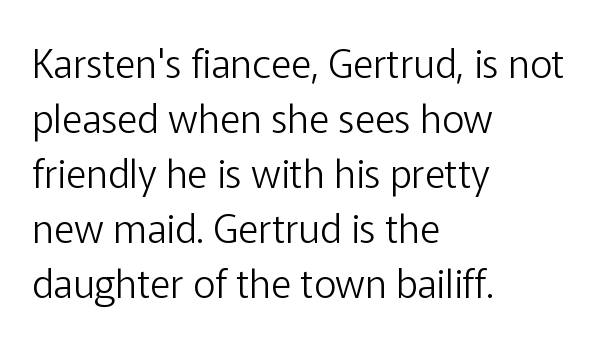
{"serif": "no", "italic": "no", "bold": "no", "weight": "light", "width": "normal", "stroke_contrast": "low", "x_height": "medium", "monospaced": "no", "underline": "no", "align": "left", "line_spacing": "normal", "line_spacing_ratio": 1.41, "letter_spacing": "normal", "letter_spacing_em": 0.0, "glyph_px": 39}
